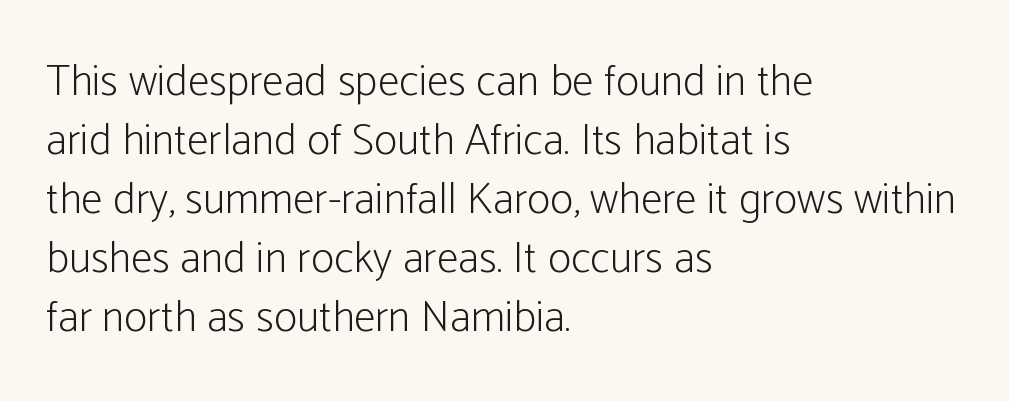
These lines are set flush left with a ragged right edge. The letters carry no serifs — their stems end cleanly without finishing strokes. Here the designer chose a conventional face with non-uniform glyph widths. Characters remain perfectly vertical along every line.
